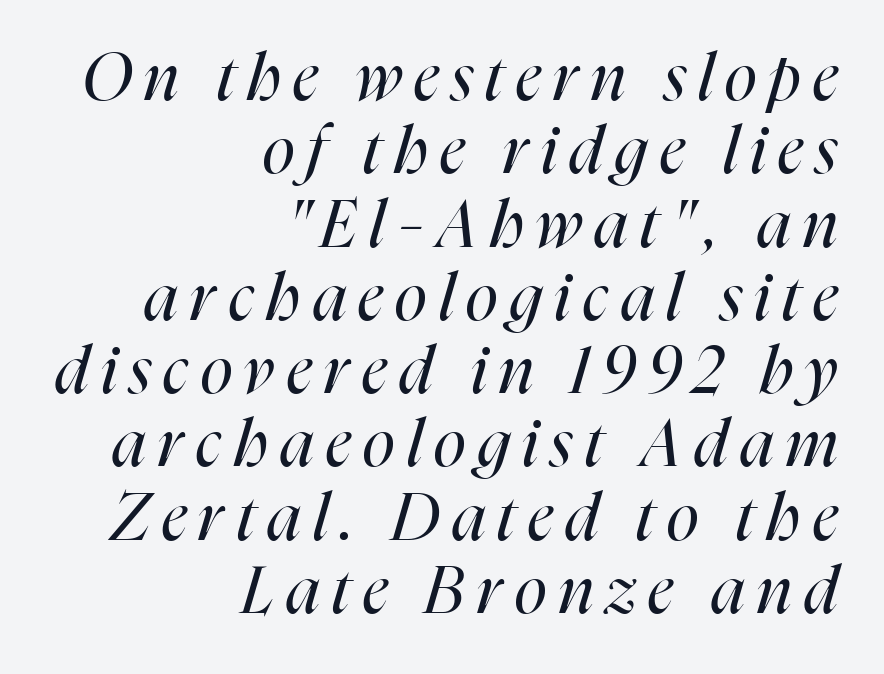
The image shows 66 px regular-weight, condensed type, italic (leaning right); set right-aligned, tight line spacing (1.11x), not underlined; high stroke contrast and a medium x-height.
